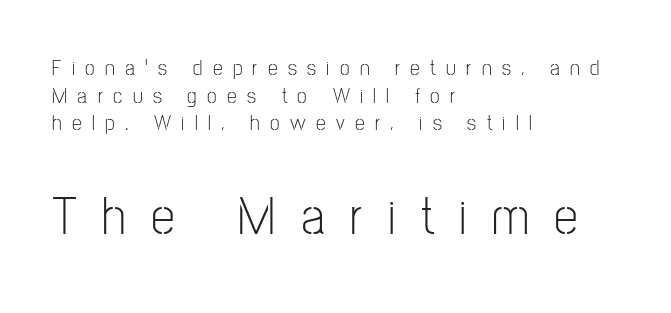
{"serif": "no", "italic": "no", "bold": "no", "weight": "light", "width": "condensed", "stroke_contrast": "low", "x_height": "medium", "monospaced": "no", "underline": "no", "align": "left", "line_spacing": "normal", "line_spacing_ratio": 1.26, "letter_spacing": "wide", "letter_spacing_em": 0.47, "larger_block": "second", "size_ratio": 2.45, "glyph_px": 54}
